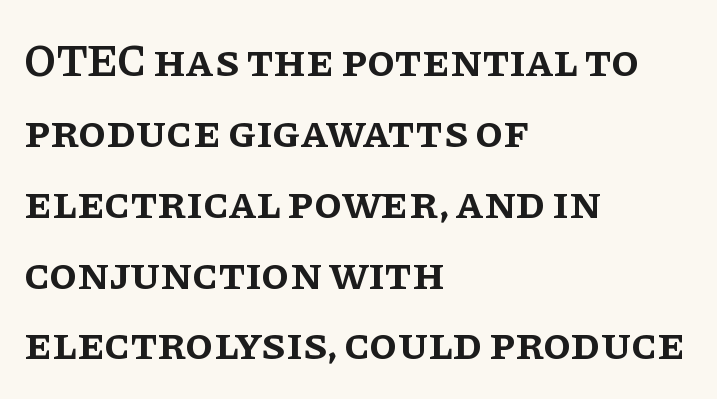
Q: Is the text bold? A: Semi-bold.
Q: Is the text italic (slanted)? A: No, it is upright.
Q: Is the typeface a serif or a sans-serif typeface? A: Serif.
Q: Is the text underlined? A: No.
Q: How is the paragraph aligned? A: Left-aligned.
Q: Is the spacing between letters normal or unusually wide? A: Normal.
Q: Is the spacing between lines tight, normal or loose? A: Normal.
Q: Width (condensed, normal, or wide)? A: Normal.
Q: Stroke contrast? A: Low.
Q: x-height? A: Large.
Q: Monospaced? A: No.
